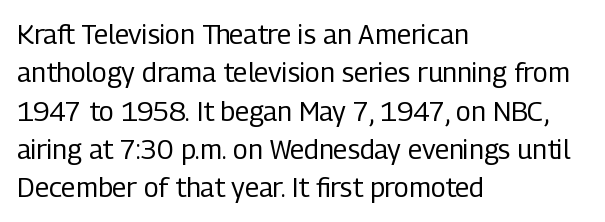
The image shows 27 px text type, upright; set left-aligned, normal line spacing (1.42x), normal letter spacing, not underlined.
